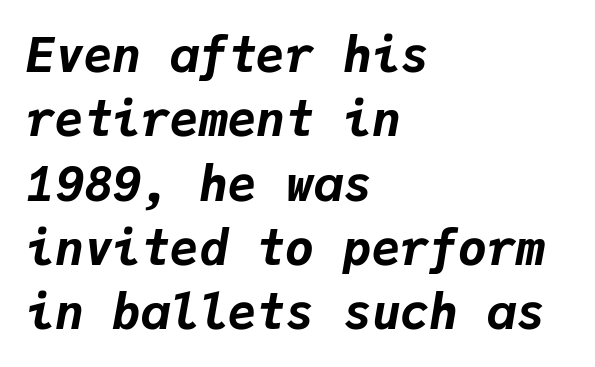
Q: Is the text bold? A: Yes.
Q: Is the text italic (slanted)? A: Yes, it leans right by about 9 degrees.
Q: Is the text underlined? A: No.
Q: How is the paragraph aligned? A: Left-aligned.
Q: Is the spacing between letters normal or unusually wide? A: Normal.
Q: Is the spacing between lines tight, normal or loose? A: Normal.
Q: Width (condensed, normal, or wide)? A: Normal.
Q: Stroke contrast? A: Low.
Q: x-height? A: Medium.
Q: Monospaced? A: Yes.
